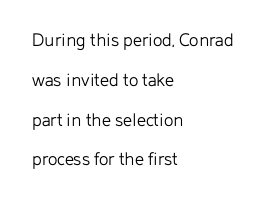
{"italic": "no", "bold": "no", "underline": "no", "align": "left", "line_spacing": "loose", "line_spacing_ratio": 1.99, "letter_spacing": "normal", "letter_spacing_em": 0.0, "glyph_px": 20}
